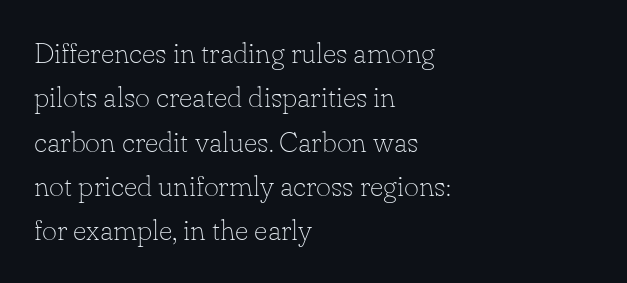
The image shows 29 px thin serif type, upright; set left-aligned, normal line spacing (1.53x), normal letter spacing, not underlined; low stroke contrast and a small x-height.
